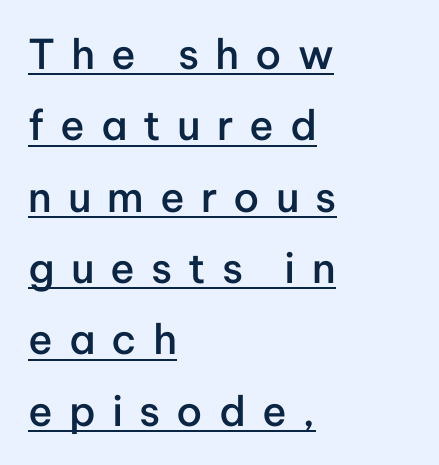
{"serif": "no", "italic": "no", "bold": "semi", "weight": "semibold", "width": "normal", "stroke_contrast": "low", "x_height": "medium", "monospaced": "no", "underline": "yes", "align": "left", "line_spacing_ratio": 1.74, "letter_spacing": "wide", "letter_spacing_em": 0.39, "glyph_px": 41}
